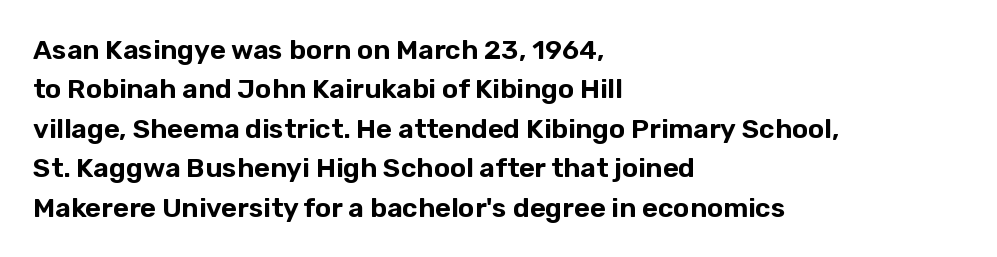
Q: Is the text italic (slanted)? A: No, it is upright.
Q: Is the text underlined? A: No.
Q: How is the paragraph aligned? A: Left-aligned.
Q: Is the spacing between letters normal or unusually wide? A: Normal.
Q: Is the spacing between lines tight, normal or loose? A: Normal.
